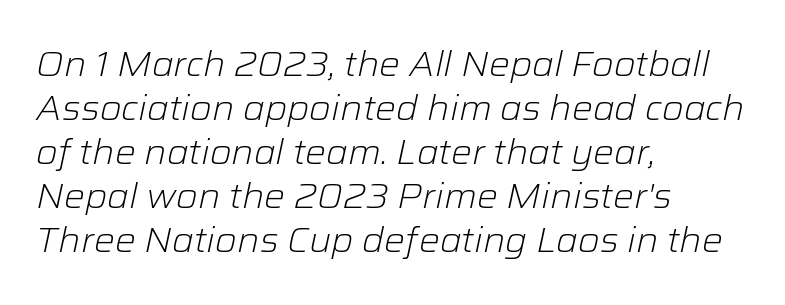
The image shows 35 px light type, italic (leaning right); set left-aligned, normal line spacing (1.26x), normal letter spacing, not underlined; low stroke contrast and a medium x-height.
